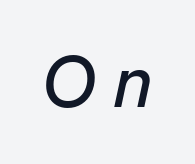
The rendering inserts visible extra space after every character. The specimen omits any rule beneath the text block's lines. The typesetting leans somewhat heavy: a semibold. Would a proofreader flag this as italicized? Yes. The passage shown is typed in a proportional face where columns would drift.
